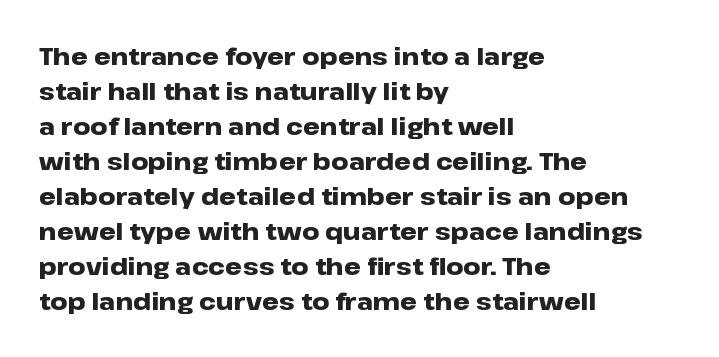
A classic flush-left, rag-right setting is used for this passage. The strokes are fattened all the way to bold. Plain, unruled lines of type. Tracking value appears to be zero — textbook default spacing.
